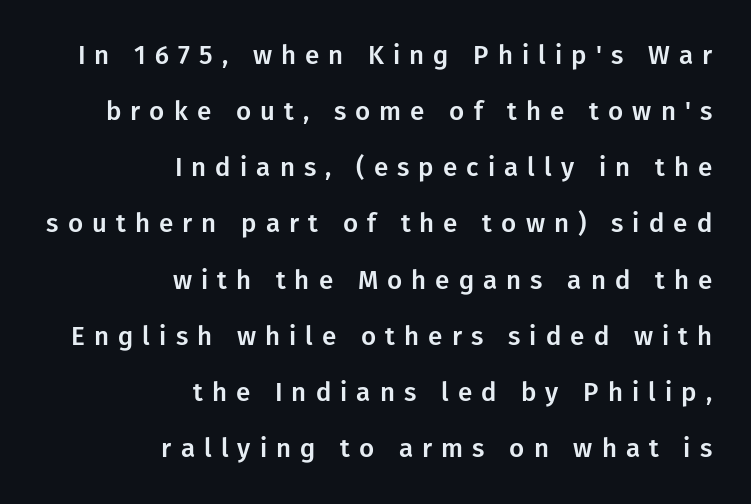
The image shows 26 px text type, upright; set right-aligned, loose line spacing (2.16x), unusually wide letter spacing (+0.35 em), not underlined.
